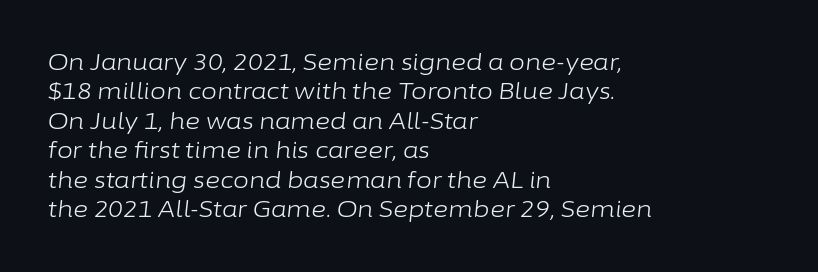
The image shows 23 px text type, italic (leaning right); set left-aligned, normal line spacing (1.28x), normal letter spacing, not underlined.
